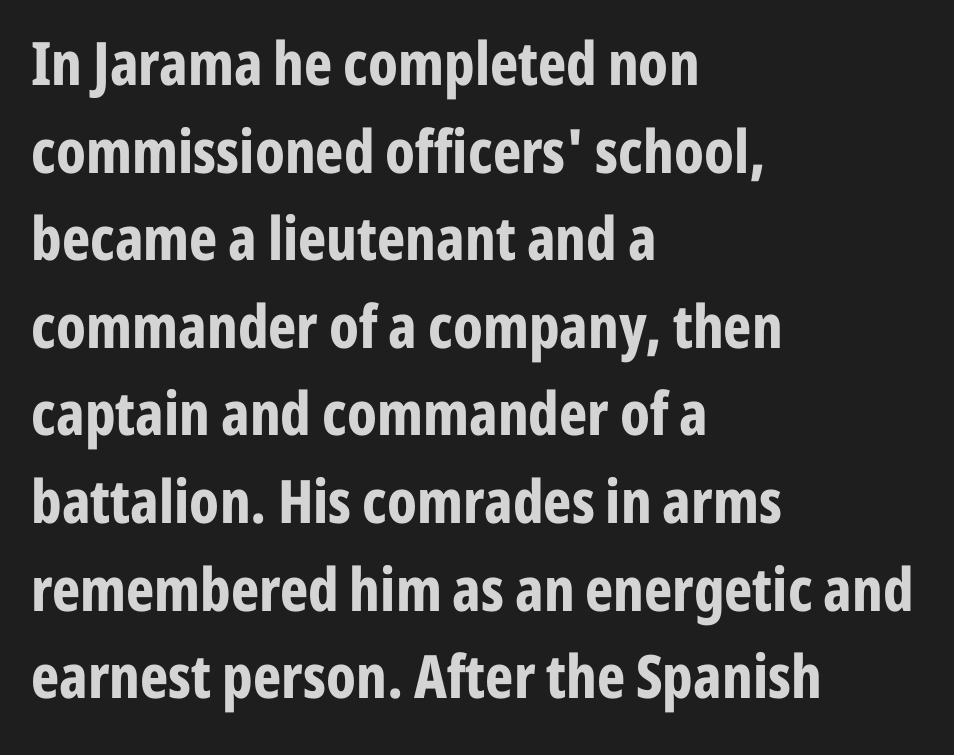
{"serif": "no", "italic": "no", "bold": "yes", "weight": "bold", "width": "condensed", "stroke_contrast": "low", "x_height": "medium", "monospaced": "no", "underline": "no", "align": "left", "line_spacing": "normal", "line_spacing_ratio": 1.46, "letter_spacing": "normal", "letter_spacing_em": 0.0, "glyph_px": 60}
